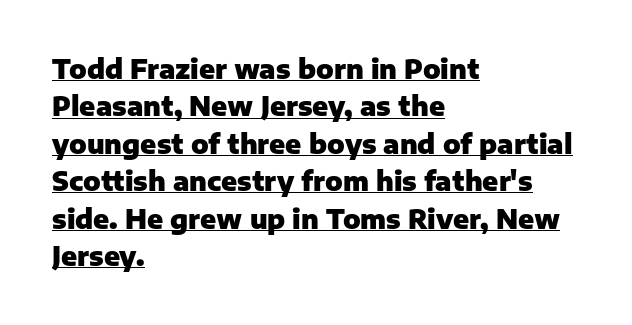
The passage shown is emphatically bold. What decoration does the sample have? An underline. Short and long lines alike share a common starting point at left. Ordinary non-slanted type is in use. Notice how descenders clear the ascenders below comfortably — that's standard leading. Between one letter and the next there's only the usual sliver of space.
